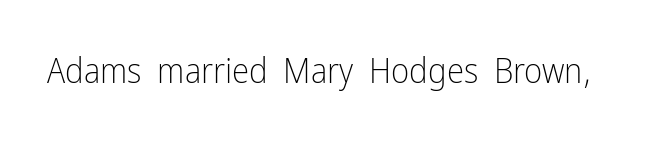
The image shows 35 px light, condensed sans-serif type, upright; set normal letter spacing, not underlined; low stroke contrast and a medium x-height.
